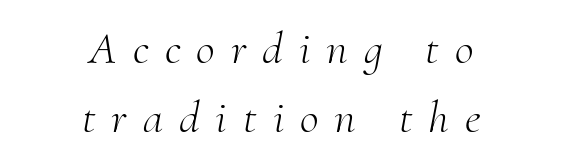
{"serif": "yes", "italic": "yes", "lean": "right", "slant_degrees": 10, "bold": "no", "weight": "light", "width": "normal", "stroke_contrast": "medium", "x_height": "small", "monospaced": "no", "underline": "no", "align": "center", "line_spacing": "normal", "line_spacing_ratio": 1.5, "letter_spacing": "wide", "letter_spacing_em": 0.35, "glyph_px": 46}
